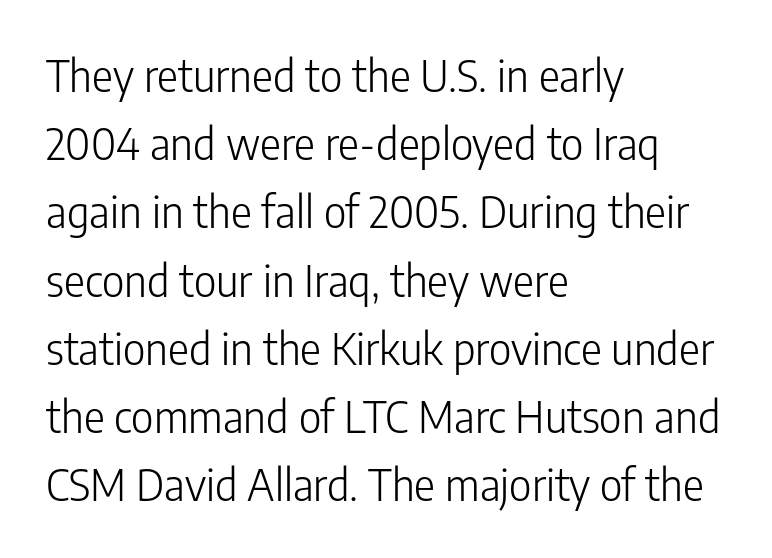
The image shows 44 px light, condensed sans-serif type, upright; set left-aligned, normal line spacing (1.55x), normal letter spacing, not underlined; low stroke contrast and a medium x-height.
